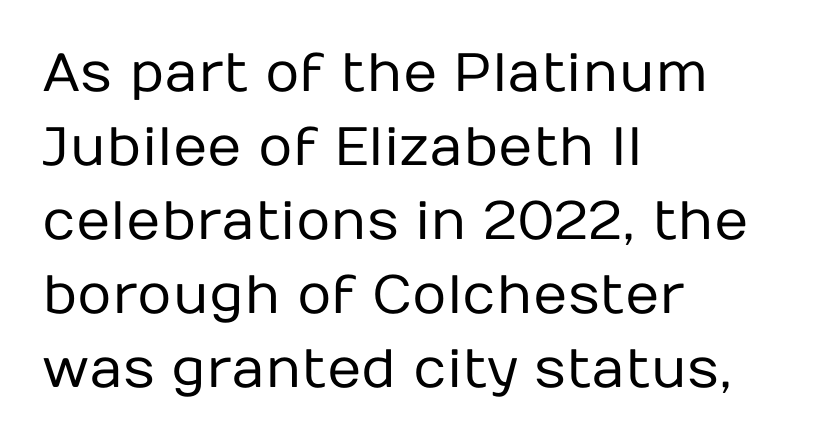
The image shows 54 px regular-weight sans-serif type, upright; set left-aligned, normal line spacing (1.37x), normal letter spacing, not underlined; low stroke contrast and a medium x-height.
